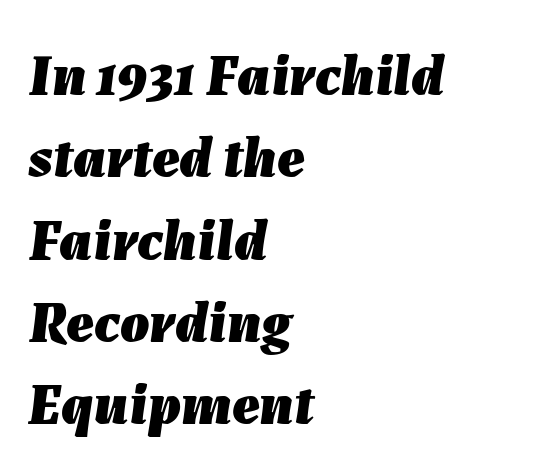
The image shows 58 px heavy type, italic (leaning right); set left-aligned, normal line spacing (1.42x), normal letter spacing, not underlined; low stroke contrast and a medium x-height.
